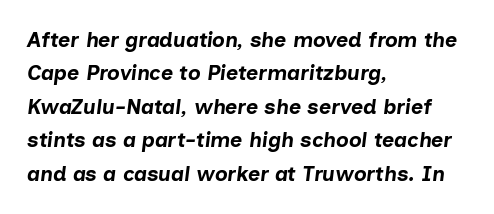
{"italic": "yes", "lean": "right", "slant_degrees": 7, "bold": "yes", "underline": "no", "align": "left", "line_spacing": "normal", "line_spacing_ratio": 1.59, "letter_spacing": "normal", "letter_spacing_em": 0.0, "glyph_px": 21}
